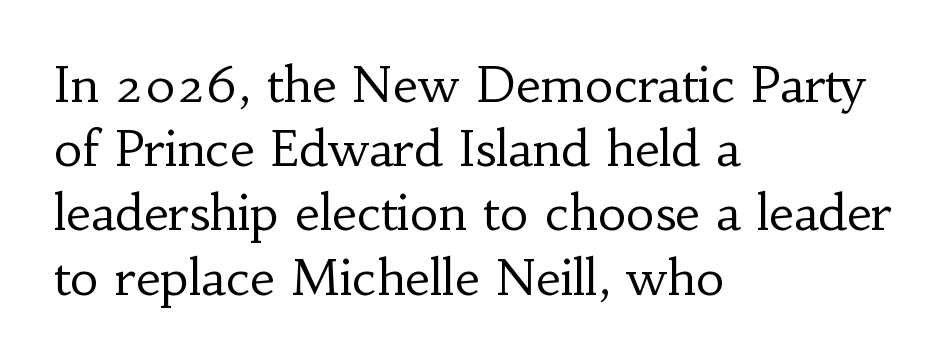
The rag falls on the right side of this text block. Vertically, the passage feels balanced, rows spaced as you'd expect. The letters advance in unequal steps, a hallmark of proportional type. The font family rendered here belongs to the serif group.
